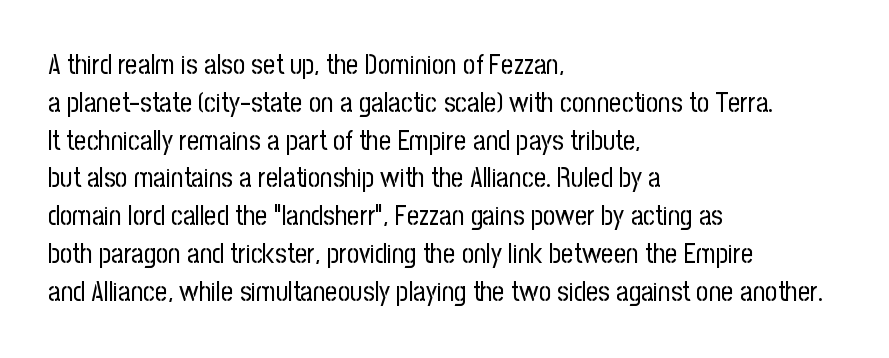
The image shows 27 px text type, upright; set left-aligned, normal line spacing (1.4x), normal letter spacing, not underlined.
